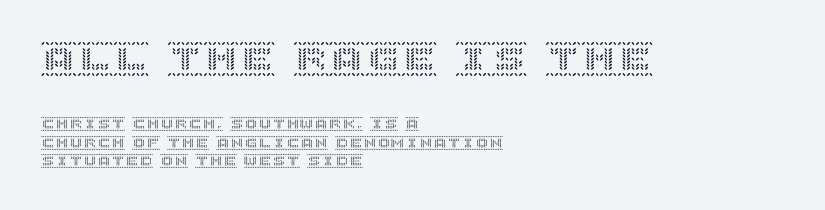
{"italic": "no", "width": "normal", "x_height": "large", "underline": "no", "align": "left", "line_spacing": "normal", "line_spacing_ratio": 1.32, "letter_spacing": "normal", "letter_spacing_em": 0.0, "larger_block": "first", "size_ratio": 2.57, "glyph_px": 36}
